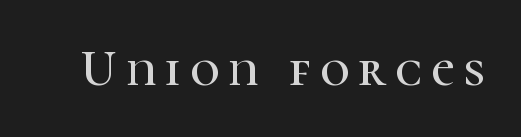
The glyphs are unaccompanied by any horizontal stroke below them. The typeface chosen for these lines features serifs. The font's upright variant was chosen for this text. The letters advance in unequal steps, a hallmark of proportional type.
